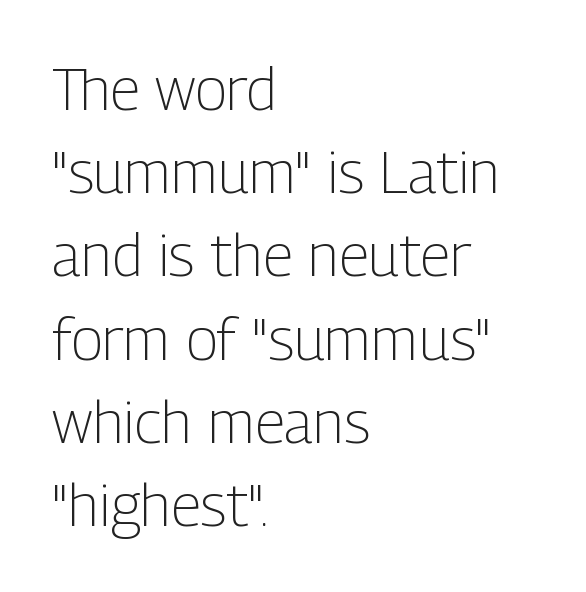
{"serif": "no", "italic": "no", "bold": "no", "weight": "light", "width": "condensed", "stroke_contrast": "low", "x_height": "medium", "monospaced": "no", "underline": "no", "align": "left", "line_spacing": "normal", "line_spacing_ratio": 1.41, "letter_spacing": "normal", "letter_spacing_em": 0.0, "glyph_px": 59}
